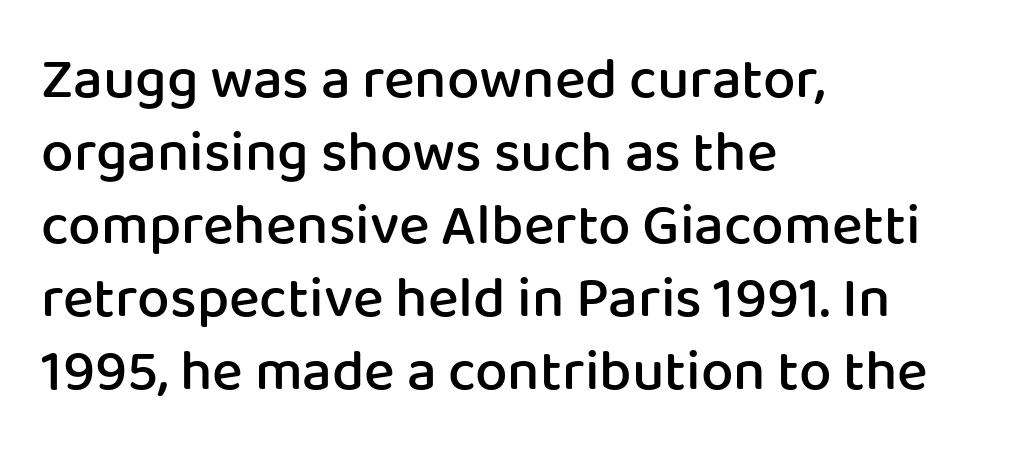
{"serif": "no", "italic": "no", "bold": "semi", "weight": "semibold", "width": "normal", "stroke_contrast": "low", "x_height": "medium", "monospaced": "no", "underline": "no", "align": "left", "line_spacing": "normal", "line_spacing_ratio": 1.26, "letter_spacing": "normal", "letter_spacing_em": 0.0, "glyph_px": 58}
